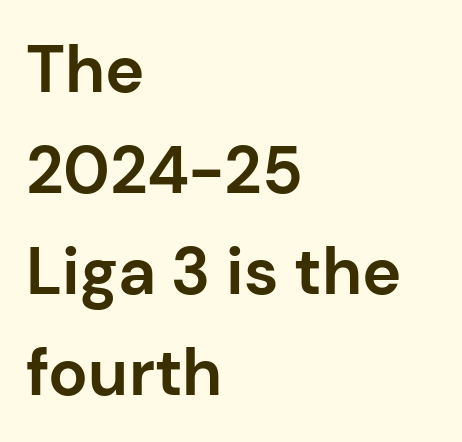
The image shows 66 px bold sans-serif type, upright; set left-aligned, normal line spacing (1.53x), normal letter spacing, not underlined; low stroke contrast and a medium x-height.
